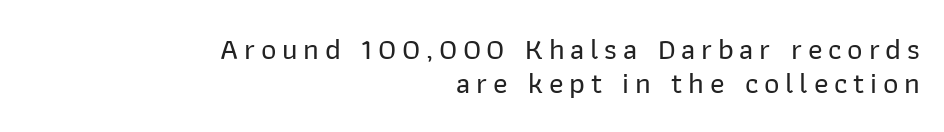
Bare-footed words on every line. You can tell it's not italic because the verticals are truly vertical. This rendering uses right alignment, leaving the left contour irregular. The font family rendered here belongs to the sans-serif group.
